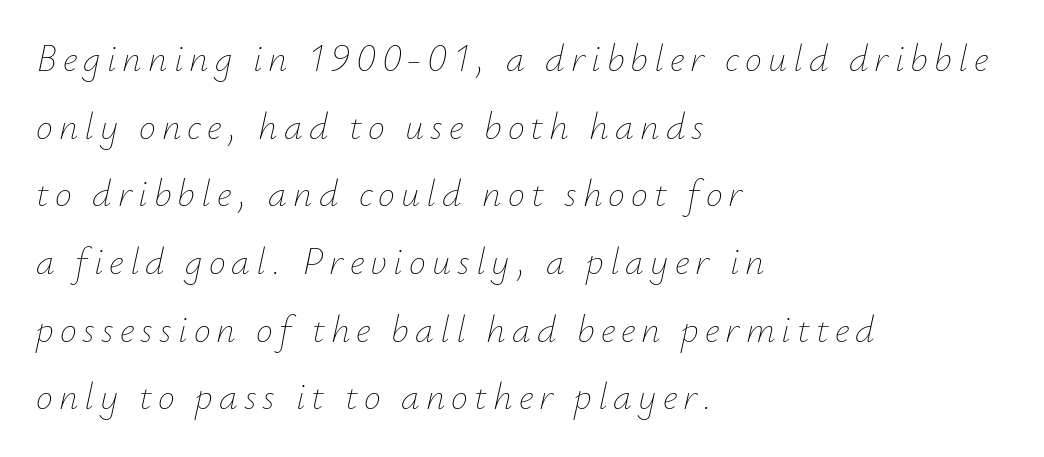
Q: Is the text bold? A: No.
Q: Is the text italic (slanted)? A: Yes, it leans right by about 12 degrees.
Q: Is the text underlined? A: No.
Q: How is the paragraph aligned? A: Left-aligned.
Q: Width (condensed, normal, or wide)? A: Normal.
Q: Stroke contrast? A: Low.
Q: x-height? A: Small.
Q: Monospaced? A: No.
